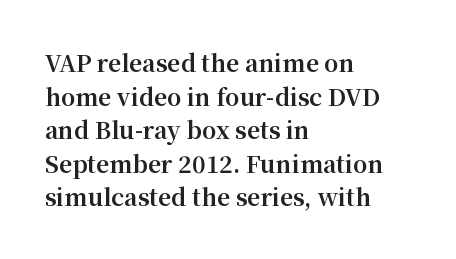
The image shows 23 px bold type, upright; set left-aligned, normal line spacing (1.46x), normal letter spacing, not underlined.
